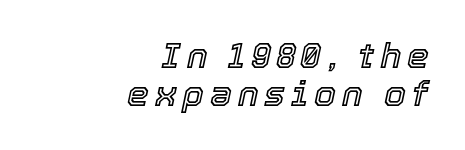
{"italic": "yes", "lean": "right", "slant_degrees": 12, "width": "normal", "x_height": "medium", "monospaced": "no", "underline": "no", "align": "right", "line_spacing": "tight", "line_spacing_ratio": 1.09, "glyph_px": 35}
